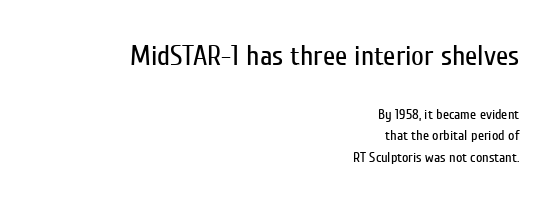
Q: Is the text bold? A: No.
Q: Is the text italic (slanted)? A: No, it is upright.
Q: Is the typeface a serif or a sans-serif typeface? A: Sans-serif.
Q: Is the text underlined? A: No.
Q: How is the paragraph aligned? A: Right-aligned.
Q: Is the spacing between letters normal or unusually wide? A: Normal.
Q: Is the spacing between lines tight, normal or loose? A: Normal.
Q: Which block of text is set in a larger size, the first (top) or the second (bottom)? A: The first (top) one.
Q: Width (condensed, normal, or wide)? A: Condensed.
Q: Stroke contrast? A: Low.
Q: x-height? A: Medium.
Q: Monospaced? A: No.
